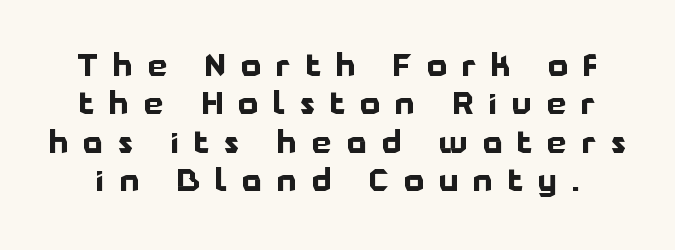
The image shows 31 px bold sans-serif type, upright; set line spacing 1.24x, unusually wide letter spacing (+0.49 em), not underlined; low stroke contrast and a medium x-height.
